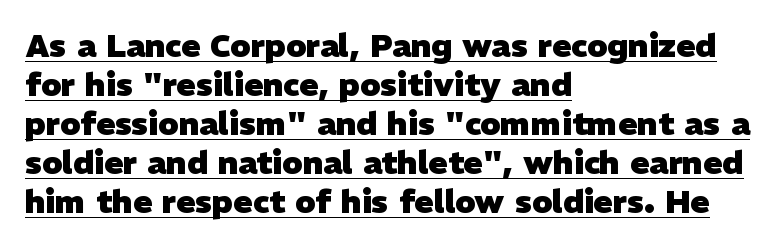
{"serif": "no", "bold": "yes", "weight": "heavy", "width": "normal", "stroke_contrast": "low", "x_height": "medium", "monospaced": "no", "underline": "yes", "align": "left", "line_spacing_ratio": 1.22, "letter_spacing": "normal", "letter_spacing_em": 0.0, "glyph_px": 32}
